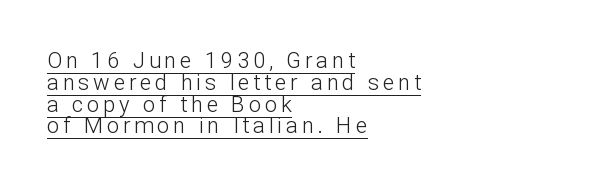
Q: Is the text bold? A: No.
Q: Is the text italic (slanted)? A: No, it is upright.
Q: Is the text underlined? A: Yes.
Q: How is the paragraph aligned? A: Left-aligned.
Q: Is the spacing between lines tight, normal or loose? A: Tight.
